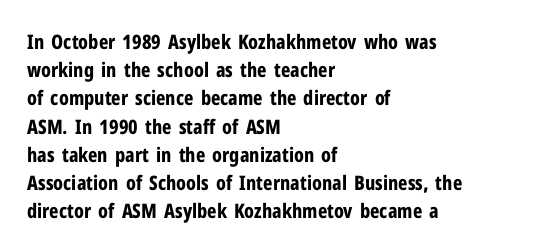
{"italic": "no", "bold": "yes", "underline": "no", "align": "left", "line_spacing": "normal", "line_spacing_ratio": 1.41, "letter_spacing": "normal", "letter_spacing_em": 0.0, "glyph_px": 20}
